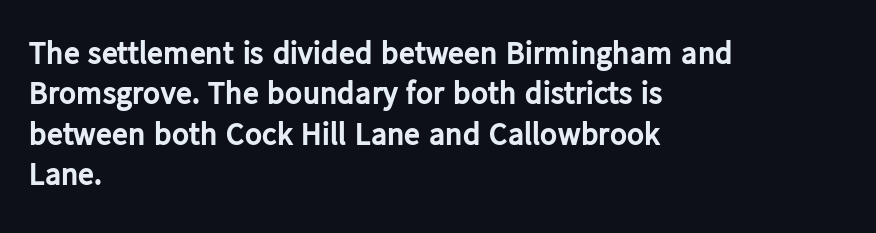
Q: Is the text bold? A: Yes.
Q: Is the text italic (slanted)? A: No, it is upright.
Q: Is the typeface a serif or a sans-serif typeface? A: Sans-serif.
Q: Is the text underlined? A: No.
Q: How is the paragraph aligned? A: Left-aligned.
Q: Is the spacing between letters normal or unusually wide? A: Normal.
Q: Is the spacing between lines tight, normal or loose? A: Normal.
Q: Width (condensed, normal, or wide)? A: Normal.
Q: Stroke contrast? A: Low.
Q: x-height? A: Medium.
Q: Monospaced? A: No.
